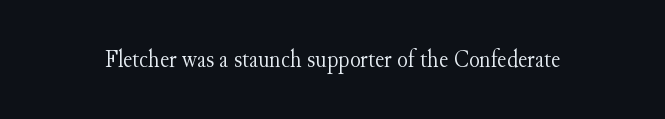
Q: Is the text bold? A: No.
Q: Is the text italic (slanted)? A: No, it is upright.
Q: Is the text underlined? A: No.
Q: Is the spacing between letters normal or unusually wide? A: Normal.
